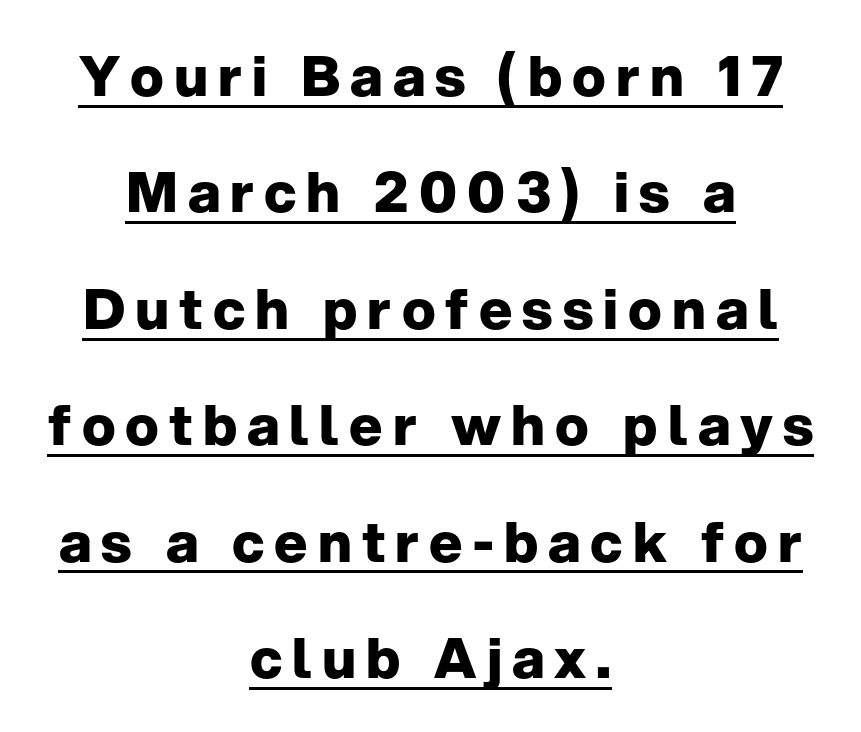
The string is rendered with underlining switched on. What's the leading like? Stretched, with rows far apart. These words are printed bold, with thick strokes throughout. A sans-serif font was chosen for this passage. This rendering uses center alignment, leaving both contours irregular but symmetric.
